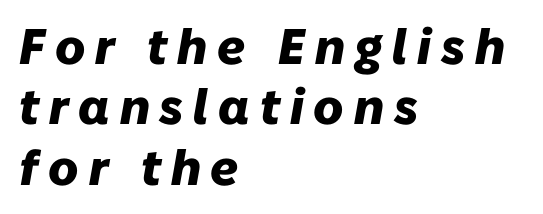
Q: Is the text bold? A: Yes.
Q: Is the text italic (slanted)? A: Yes, it leans right by about 10 degrees.
Q: Is the text underlined? A: No.
Q: How is the paragraph aligned? A: Left-aligned.
Q: Is the spacing between letters normal or unusually wide? A: Unusually wide.
Q: Width (condensed, normal, or wide)? A: Normal.
Q: Stroke contrast? A: Low.
Q: x-height? A: Medium.
Q: Monospaced? A: No.
